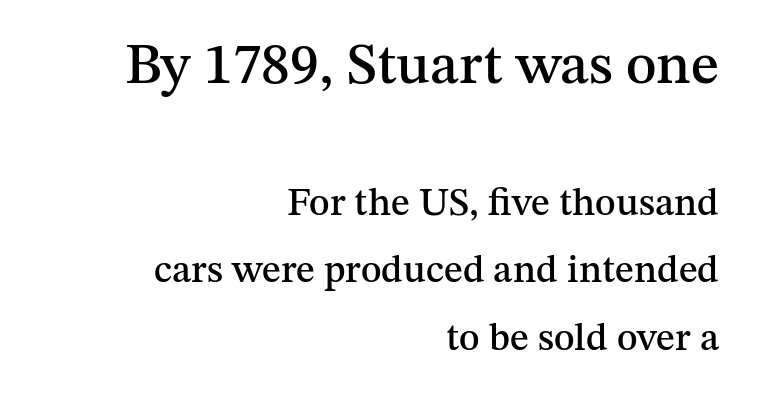
The image shows 58 px serif type, upright; set right-aligned, line spacing 1.73x, normal letter spacing, not underlined; the first (top) block is 1.49x larger; medium stroke contrast and a medium x-height.
